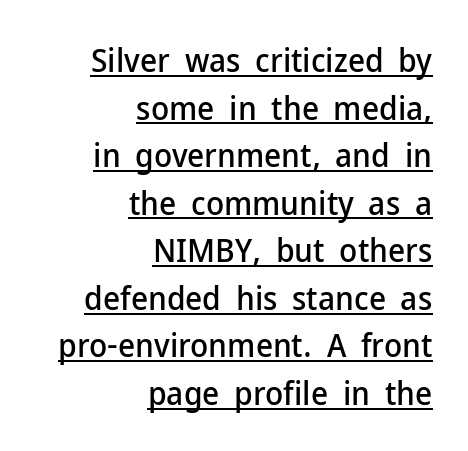
The image shows 33 px sans-serif type, upright; set right-aligned, normal line spacing (1.44x), normal letter spacing, underlined; low stroke contrast and a medium x-height.
